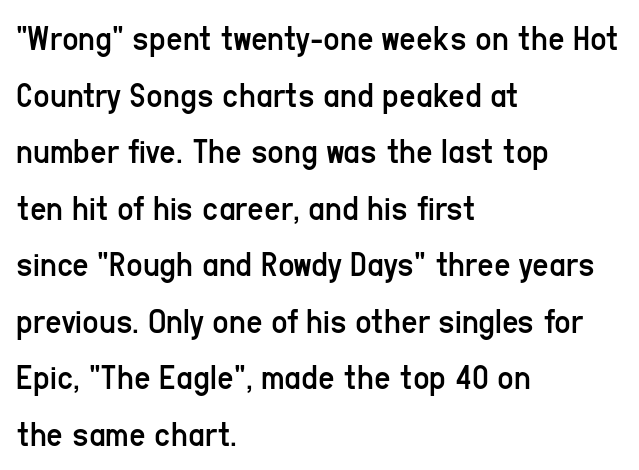
{"serif": "no", "italic": "no", "bold": "no", "weight": "regular", "width": "condensed", "stroke_contrast": "low", "x_height": "medium", "monospaced": "no", "underline": "no", "align": "left", "line_spacing": "normal", "line_spacing_ratio": 1.57, "letter_spacing": "normal", "letter_spacing_em": 0.0, "glyph_px": 36}
